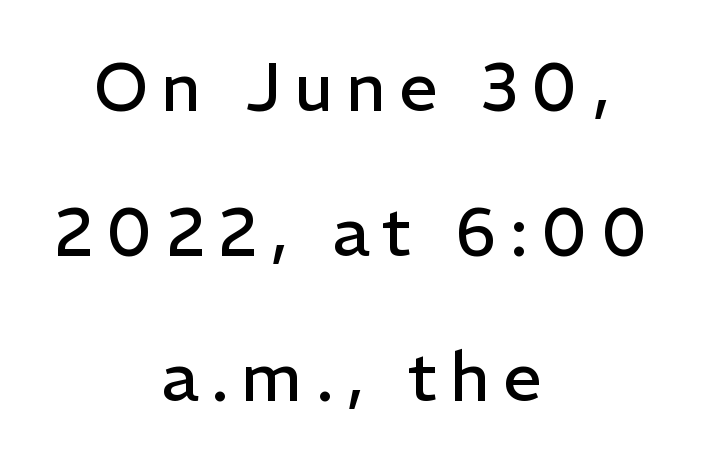
The image shows 68 px regular-weight sans-serif type, upright; set centered, loose line spacing (2.13x), not underlined; low stroke contrast and a medium x-height.
